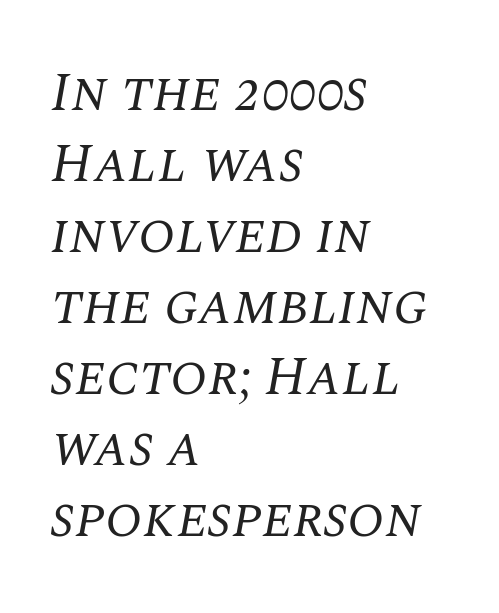
{"serif": "yes", "italic": "yes", "lean": "right", "slant_degrees": 10, "bold": "no", "weight": "regular", "width": "normal", "stroke_contrast": "medium", "x_height": "large", "monospaced": "no", "underline": "no", "align": "left", "line_spacing": "normal", "line_spacing_ratio": 1.29, "letter_spacing": "normal", "letter_spacing_em": 0.0, "glyph_px": 55}
